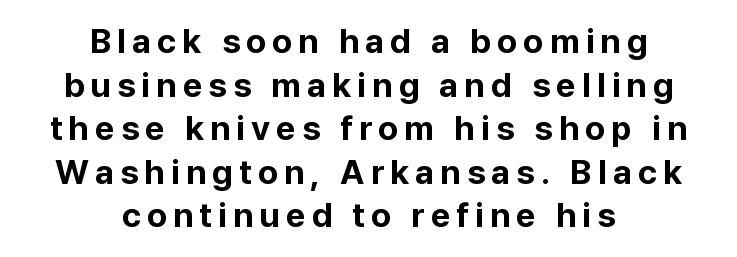
{"serif": "no", "italic": "no", "bold": "yes", "weight": "bold", "width": "normal", "stroke_contrast": "low", "x_height": "medium", "monospaced": "no", "underline": "no", "align": "center", "line_spacing": "normal", "line_spacing_ratio": 1.28, "glyph_px": 34}
